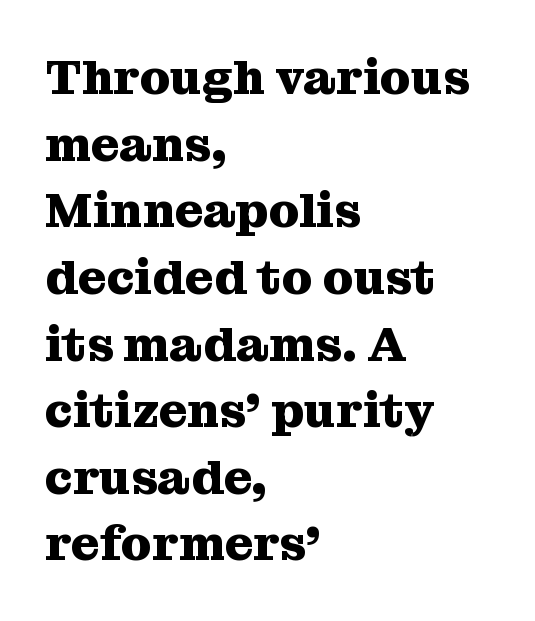
The image shows 49 px heavy serif type, upright; set left-aligned, normal line spacing (1.36x), normal letter spacing, not underlined; medium stroke contrast and a medium x-height.
